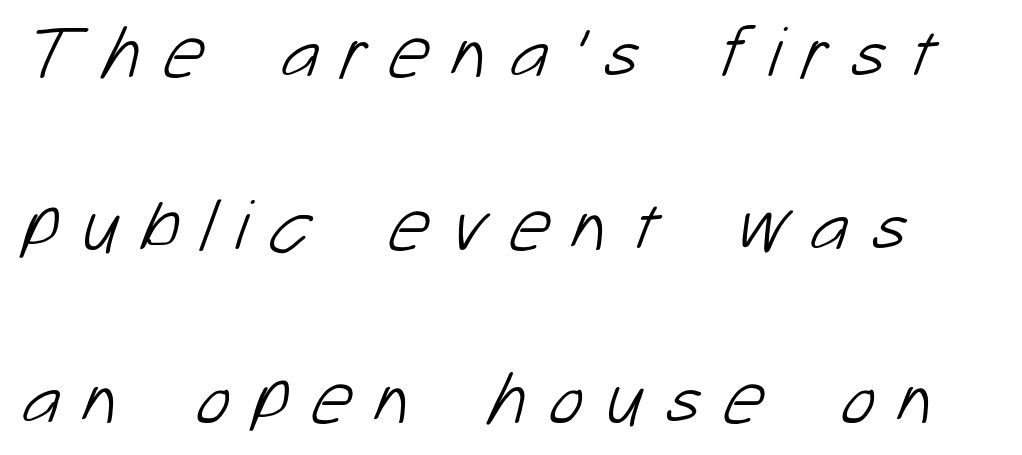
The weight tops out at a normal text grade. A typesetter would call this proportional, since set widths differ per character. The compositor pushed each line to the left boundary. Unmarked baselines from the first word to the last. Classification — sans serif. Rows of type keep a wide berth in the vertical direction.
